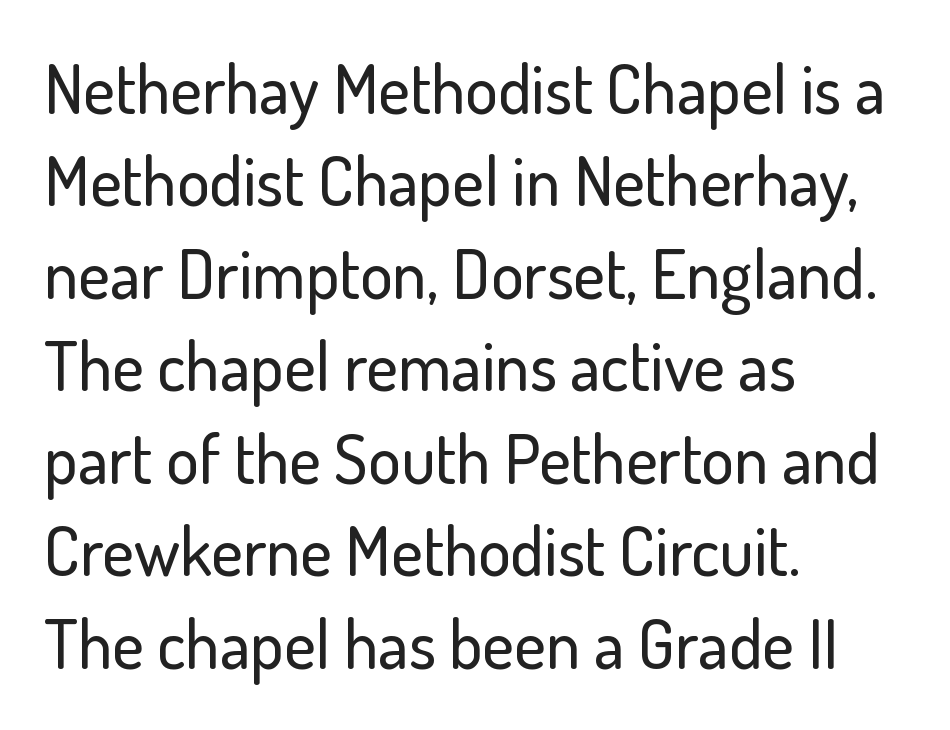
The letters stand straight up with perfectly vertical stems. These lines sit exactly where default settings would place them. Nothing sits at the stroke ends, so this counts as sans-serif. Short and long lines alike share a common starting point at left. Descender tails drop into unmarked territory. A typesetter would call this proportional, since set widths differ per character.
